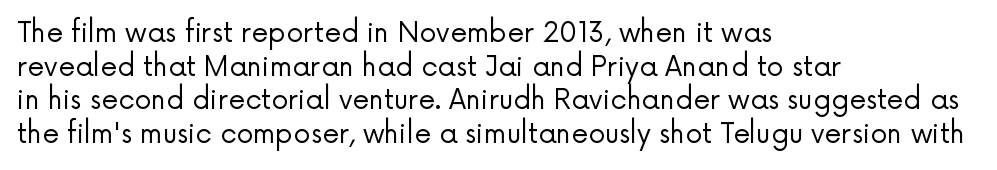
The image shows 27 px text type, upright; set left-aligned, normal line spacing (1.25x), normal letter spacing, not underlined.
